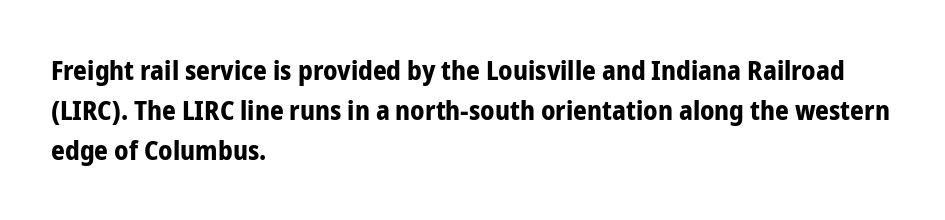
The image shows 27 px bold type, upright; set left-aligned, normal line spacing (1.49x), normal letter spacing, not underlined.
